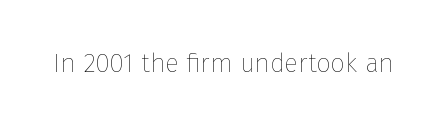
{"italic": "no", "bold": "no", "underline": "no", "letter_spacing": "normal", "letter_spacing_em": 0.0, "glyph_px": 26}
